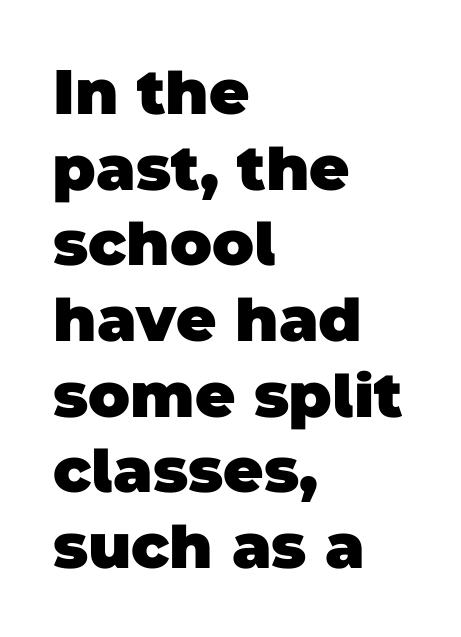
Q: Is the text bold? A: Yes.
Q: Is the typeface a serif or a sans-serif typeface? A: Sans-serif.
Q: Is the text underlined? A: No.
Q: How is the paragraph aligned? A: Left-aligned.
Q: Is the spacing between letters normal or unusually wide? A: Normal.
Q: Width (condensed, normal, or wide)? A: Normal.
Q: Stroke contrast? A: Low.
Q: x-height? A: Large.
Q: Monospaced? A: No.
